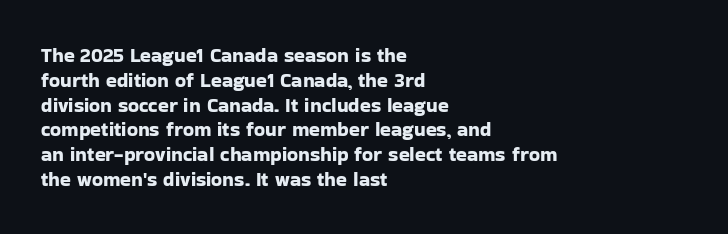
Q: Is the text italic (slanted)? A: No, it is upright.
Q: Is the text underlined? A: No.
Q: How is the paragraph aligned? A: Left-aligned.
Q: Is the spacing between letters normal or unusually wide? A: Normal.
